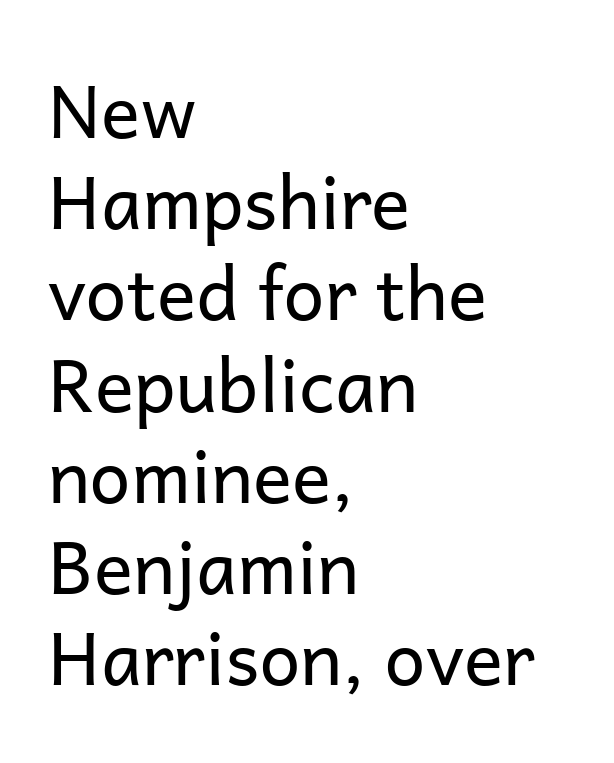
The image shows 73 px regular-weight sans-serif type, upright; set left-aligned, normal line spacing (1.25x), normal letter spacing, not underlined; low stroke contrast and a medium x-height.
